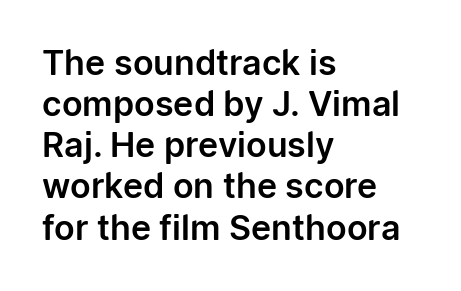
The setting favours the left margin, as ordinary paragraphs usually do. Here the designer chose a conventional face with non-uniform glyph widths. The letters stand upright; this is a roman face. Classification — sans serif. Tracking value appears to be zero — textbook default spacing.
